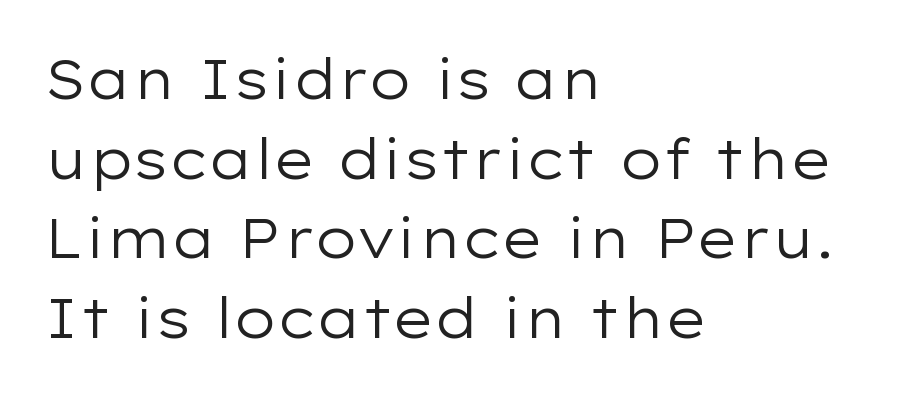
The passage shown is typed in a proportional face where columns would drift. Typeset ragged right — the left edge is the straight one. In terms of posture, this sample is upright. Rows of type keep a routine distance in the vertical direction.
